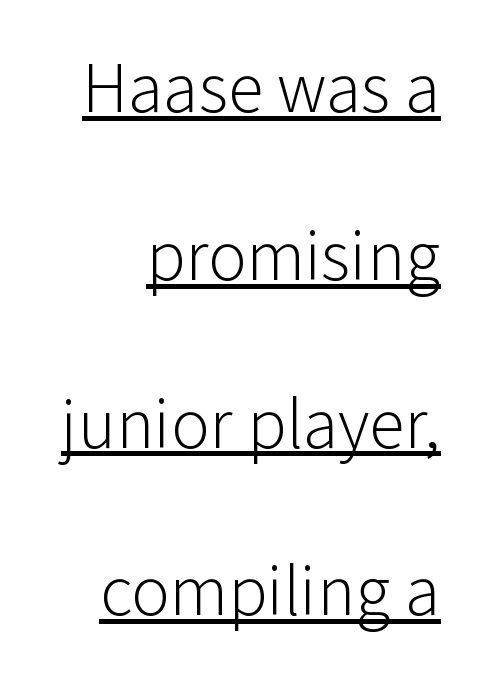
{"serif": "no", "italic": "no", "bold": "no", "weight": "light", "width": "normal", "stroke_contrast": "low", "x_height": "medium", "monospaced": "no", "underline": "yes", "align": "right", "line_spacing": "loose", "line_spacing_ratio": 2.33, "letter_spacing": "normal", "letter_spacing_em": 0.0, "glyph_px": 72}
